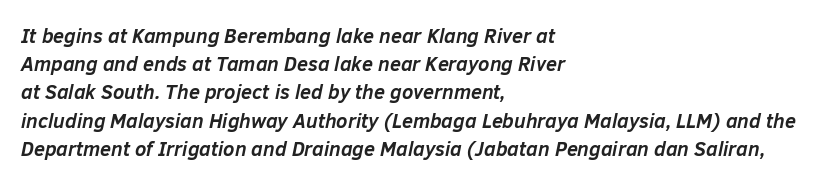
The image shows 20 px bold type, italic (leaning right); set left-aligned, normal line spacing (1.41x), normal letter spacing, not underlined.
